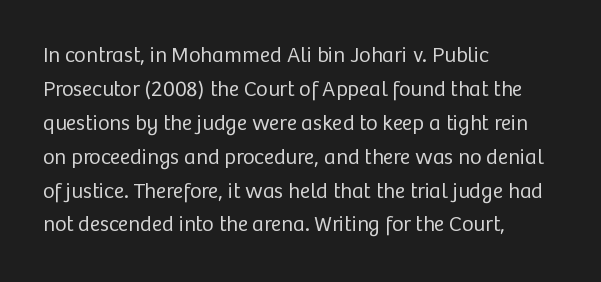
The image shows 22 px text type, upright; set left-aligned, normal line spacing (1.54x), normal letter spacing, not underlined.
